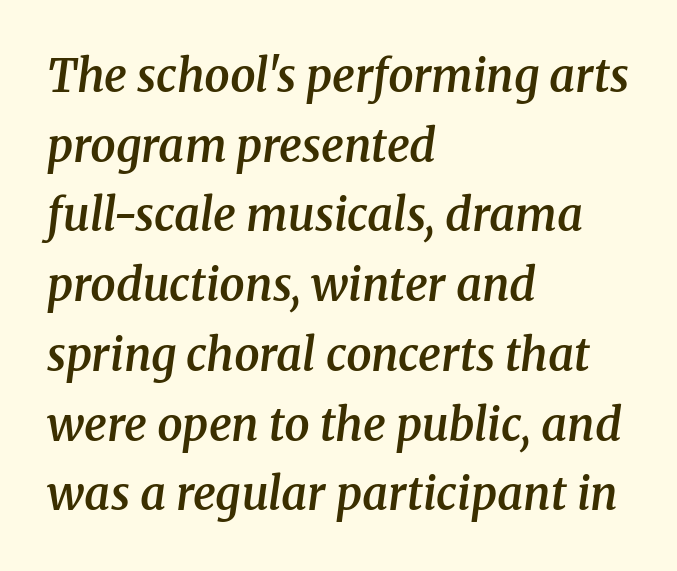
The image shows 45 px semibold serif type, italic (leaning right); set left-aligned, normal line spacing (1.55x), normal letter spacing, not underlined; medium stroke contrast and a medium x-height.
